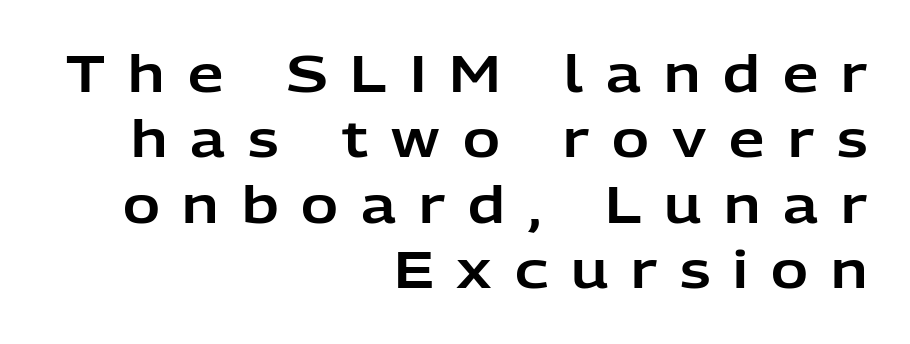
The letters are spread apart with noticeably loose tracking. The zone under the glyphs is completely vacant. The glyphs in this specimen are sans serif. The block of text has a typical density, with ordinary space between rows.
